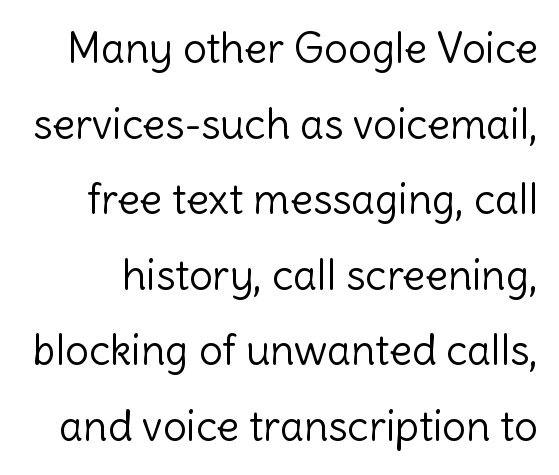
Lines of text with bare space underneath. Is the letter spacing exaggerated? No — it looks like the ordinary default. The axis of the letterforms is exactly vertical. Weight class: somewhere from thin through regular. The rendering uses natural spacing where letterforms have individual widths.
